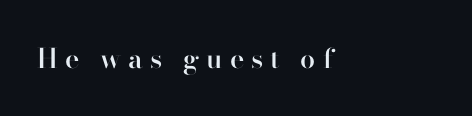
Q: Is the text bold? A: Semi-bold.
Q: Is the text italic (slanted)? A: No, it is upright.
Q: Is the text underlined? A: No.
Q: How is the paragraph aligned? A: Left-aligned.
Q: Is the spacing between letters normal or unusually wide? A: Unusually wide.
